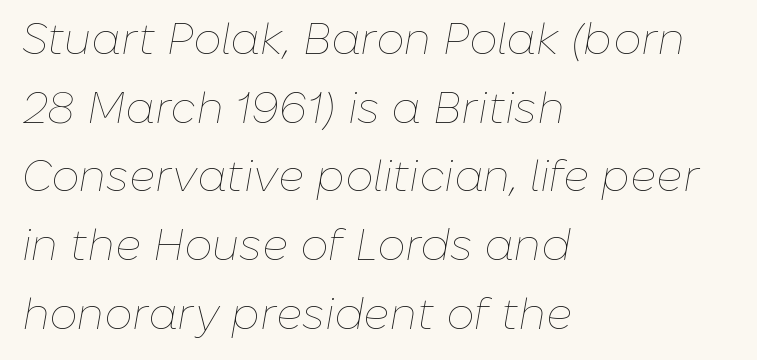
{"italic": "yes", "lean": "right", "slant_degrees": 10, "bold": "no", "weight": "thin", "width": "normal", "stroke_contrast": "low", "x_height": "medium", "monospaced": "no", "underline": "no", "align": "left", "line_spacing": "normal", "line_spacing_ratio": 1.56, "letter_spacing": "normal", "letter_spacing_em": 0.0, "glyph_px": 44}
